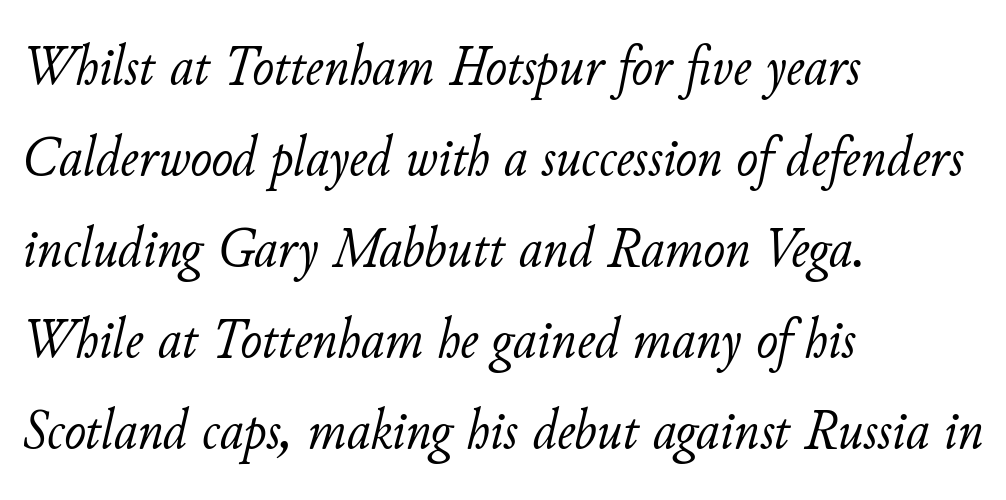
Q: Is the text bold? A: No.
Q: Is the text italic (slanted)? A: Yes, it leans right by about 11 degrees.
Q: Is the text underlined? A: No.
Q: How is the paragraph aligned? A: Left-aligned.
Q: Is the spacing between letters normal or unusually wide? A: Normal.
Q: Is the spacing between lines tight, normal or loose? A: Normal.
Q: Width (condensed, normal, or wide)? A: Normal.
Q: Stroke contrast? A: Low.
Q: x-height? A: Small.
Q: Monospaced? A: No.
